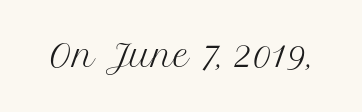
The image shows 30 px regular-weight type; set normal letter spacing, not underlined; medium stroke contrast and a medium x-height.
